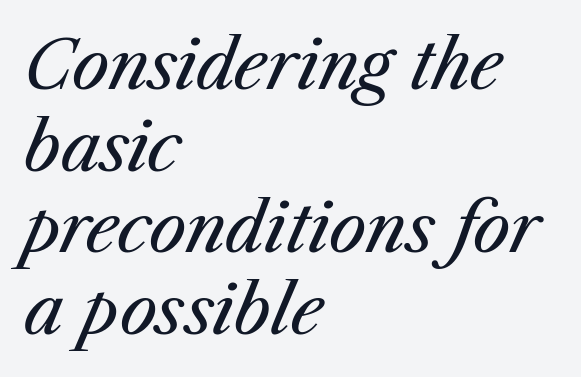
{"italic": "yes", "lean": "right", "slant_degrees": 23, "bold": "no", "weight": "regular", "width": "normal", "stroke_contrast": "medium", "x_height": "medium", "monospaced": "no", "underline": "no", "align": "left", "line_spacing_ratio": 1.22, "letter_spacing": "normal", "letter_spacing_em": 0.0, "glyph_px": 67}
